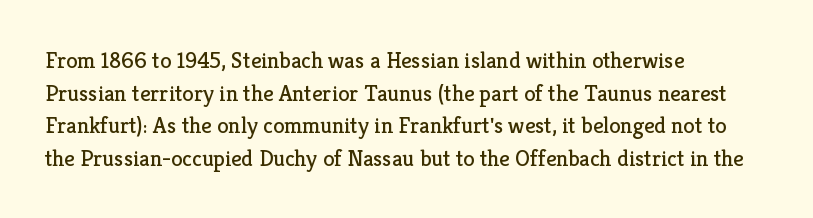
{"italic": "no", "bold": "no", "underline": "no", "align": "left", "line_spacing": "normal", "line_spacing_ratio": 1.42, "letter_spacing": "normal", "letter_spacing_em": 0.0, "glyph_px": 23}
